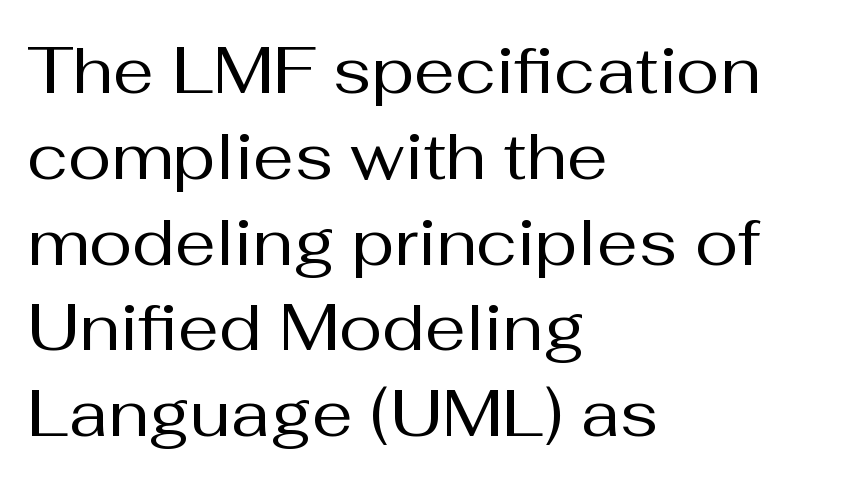
Q: Is the text bold? A: No.
Q: Is the text italic (slanted)? A: No, it is upright.
Q: Is the typeface a serif or a sans-serif typeface? A: Sans-serif.
Q: Is the text underlined? A: No.
Q: How is the paragraph aligned? A: Left-aligned.
Q: Is the spacing between letters normal or unusually wide? A: Normal.
Q: Is the spacing between lines tight, normal or loose? A: Normal.
Q: Width (condensed, normal, or wide)? A: Normal.
Q: Stroke contrast? A: Medium.
Q: x-height? A: Medium.
Q: Monospaced? A: No.
